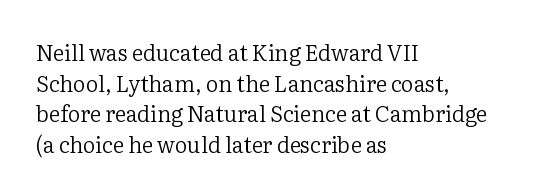
The image shows 22 px text type, upright; set left-aligned, normal line spacing (1.39x), normal letter spacing, not underlined.
